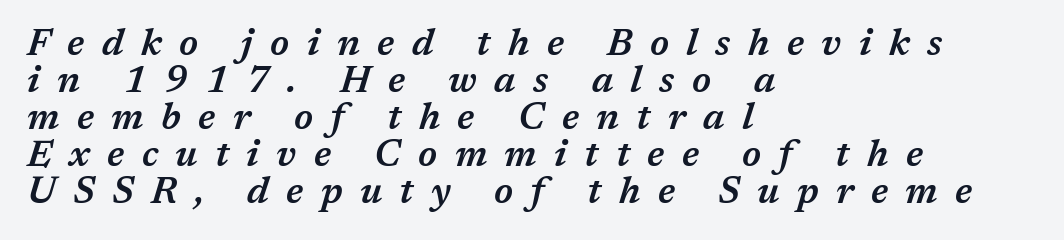
Q: Is the text bold? A: Semi-bold.
Q: Is the text italic (slanted)? A: Yes, it leans right by about 17 degrees.
Q: Is the text underlined? A: No.
Q: How is the paragraph aligned? A: Left-aligned.
Q: Is the spacing between letters normal or unusually wide? A: Unusually wide.
Q: Is the spacing between lines tight, normal or loose? A: Tight.
Q: Width (condensed, normal, or wide)? A: Normal.
Q: Stroke contrast? A: Medium.
Q: x-height? A: Medium.
Q: Monospaced? A: No.
